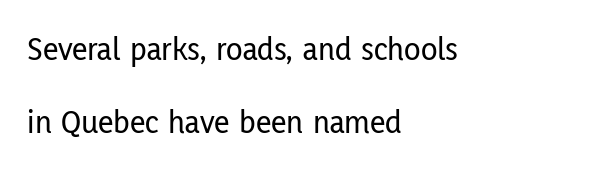
The image shows 34 px condensed sans-serif type, upright; set left-aligned, loose line spacing (2.16x), normal letter spacing, not underlined; low stroke contrast and a medium x-height.
